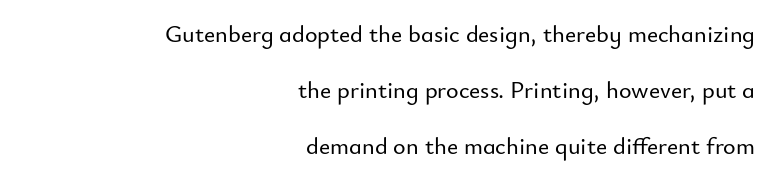
Q: Is the text italic (slanted)? A: No, it is upright.
Q: Is the text underlined? A: No.
Q: How is the paragraph aligned? A: Right-aligned.
Q: Is the spacing between letters normal or unusually wide? A: Normal.
Q: Is the spacing between lines tight, normal or loose? A: Loose.
